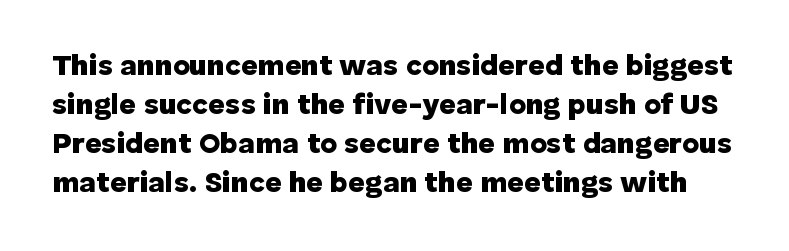
Q: Is the text bold? A: Yes.
Q: Is the text italic (slanted)? A: No, it is upright.
Q: Is the typeface a serif or a sans-serif typeface? A: Sans-serif.
Q: Is the text underlined? A: No.
Q: Is the spacing between letters normal or unusually wide? A: Normal.
Q: Is the spacing between lines tight, normal or loose? A: Normal.
Q: Width (condensed, normal, or wide)? A: Normal.
Q: Stroke contrast? A: Low.
Q: x-height? A: Medium.
Q: Monospaced? A: No.
